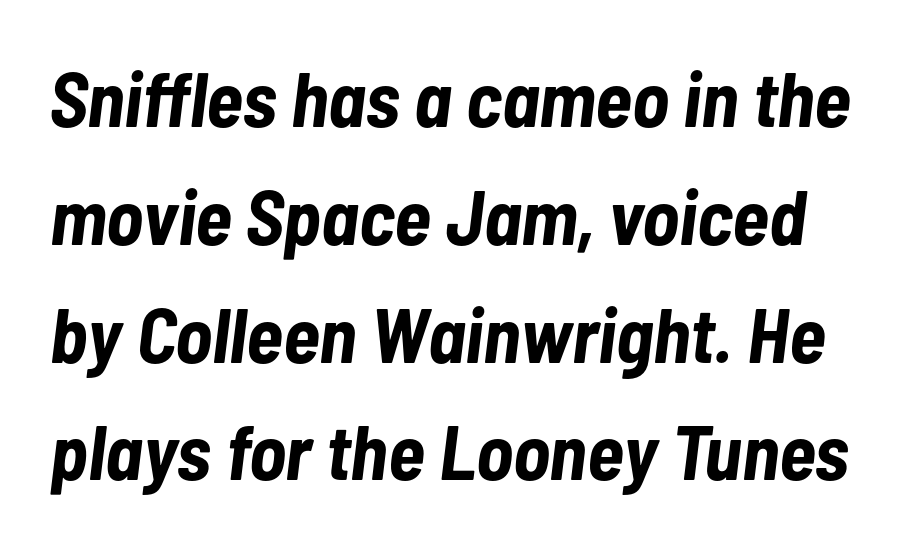
Q: Is the text bold? A: Yes.
Q: Is the text italic (slanted)? A: Yes, it leans right by about 7 degrees.
Q: Is the text underlined? A: No.
Q: Is the spacing between letters normal or unusually wide? A: Normal.
Q: Is the spacing between lines tight, normal or loose? A: Normal.
Q: Width (condensed, normal, or wide)? A: Condensed.
Q: Stroke contrast? A: Low.
Q: x-height? A: Medium.
Q: Monospaced? A: No.
